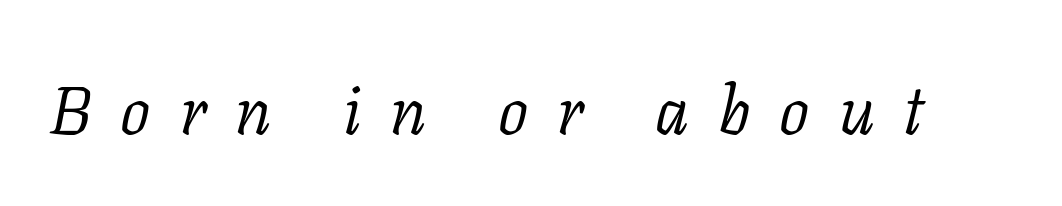
Q: Is the text bold? A: No.
Q: Is the text italic (slanted)? A: Yes, it leans right by about 11 degrees.
Q: Is the typeface a serif or a sans-serif typeface? A: Serif.
Q: Is the text underlined? A: No.
Q: Is the spacing between letters normal or unusually wide? A: Unusually wide.
Q: Width (condensed, normal, or wide)? A: Normal.
Q: Stroke contrast? A: Low.
Q: x-height? A: Medium.
Q: Monospaced? A: No.
